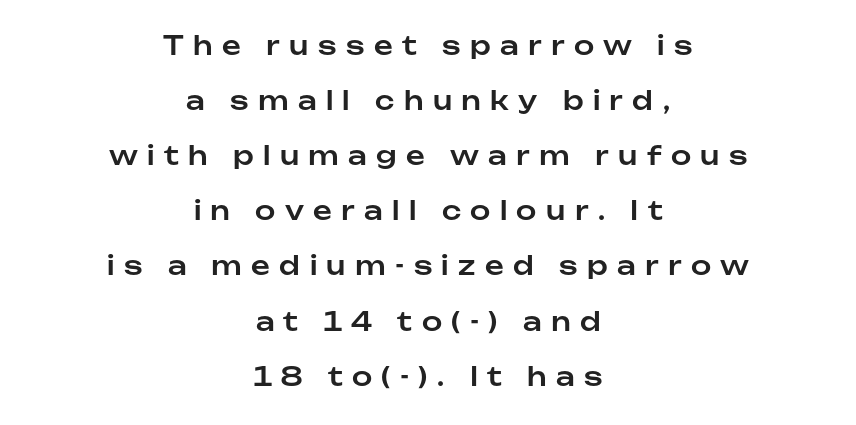
Horizontal bands of white between lines are thick stripes. Teacher's note: observe the equal gaps on both sides — that is centered alignment. Honestly, there is no underline to notice here at all. In terms of posture, this sample is upright. The tracking jumps out immediately: characters are airy and widely separated.
